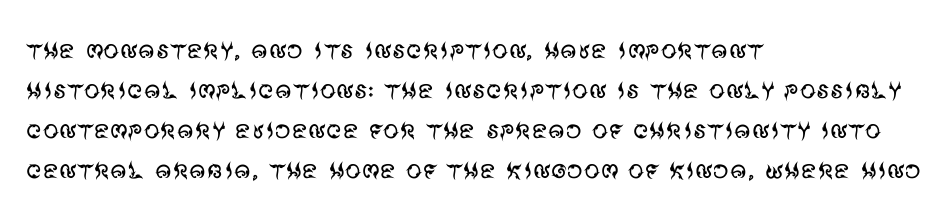
Q: Is the text bold? A: No.
Q: Is the text italic (slanted)? A: No, it is upright.
Q: Is the typeface a serif or a sans-serif typeface? A: Sans-serif.
Q: Is the text underlined? A: No.
Q: How is the paragraph aligned? A: Left-aligned.
Q: Is the spacing between letters normal or unusually wide? A: Normal.
Q: Is the spacing between lines tight, normal or loose? A: Normal.
Q: Width (condensed, normal, or wide)? A: Normal.
Q: Stroke contrast? A: Medium.
Q: x-height? A: Large.
Q: Monospaced? A: No.
